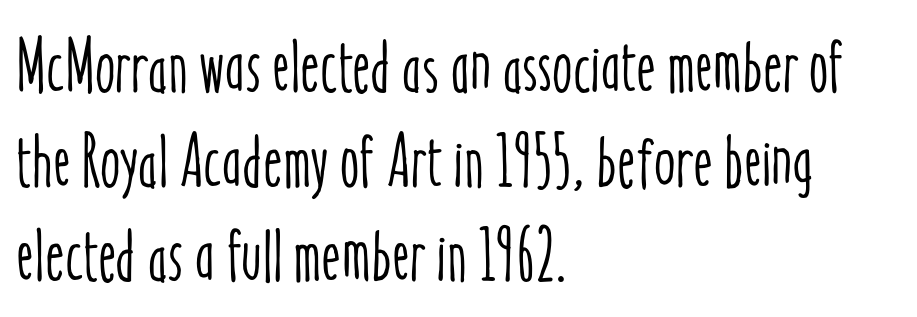
The image shows 74 px condensed type, upright; set left-aligned, normal line spacing (1.28x), normal letter spacing, not underlined; low stroke contrast and a medium x-height.
